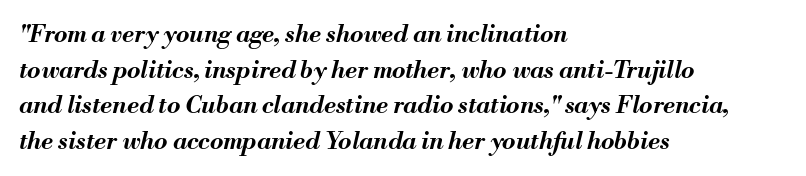
The image shows 24 px bold type, italic (leaning right); set left-aligned, normal line spacing (1.48x), normal letter spacing, not underlined.
